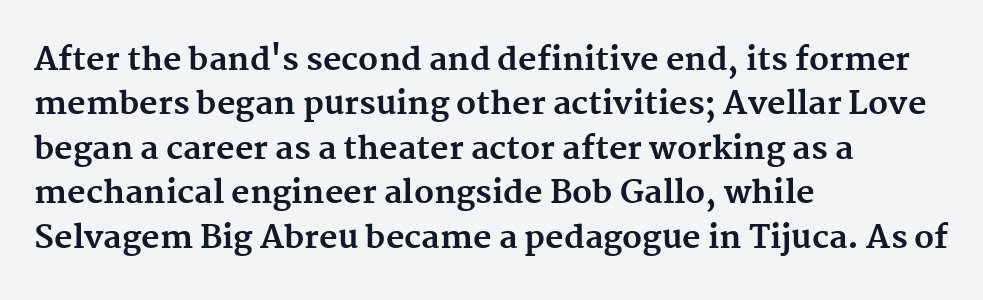
The image shows 32 px bold serif type, upright; set left-aligned, normal line spacing (1.39x), normal letter spacing, not underlined; medium stroke contrast and a medium x-height.
